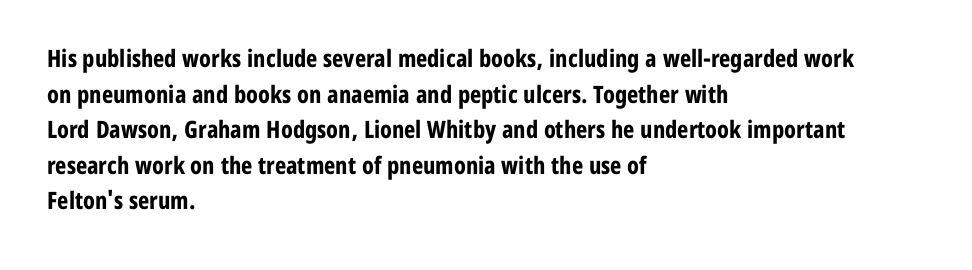
Its strokes are broad and dark, the hallmark of bold type. Short and long lines alike share a common starting point at left. Reading down the column, the eye jumps a familiar distance to each next line. Bare-footed words on every line.
